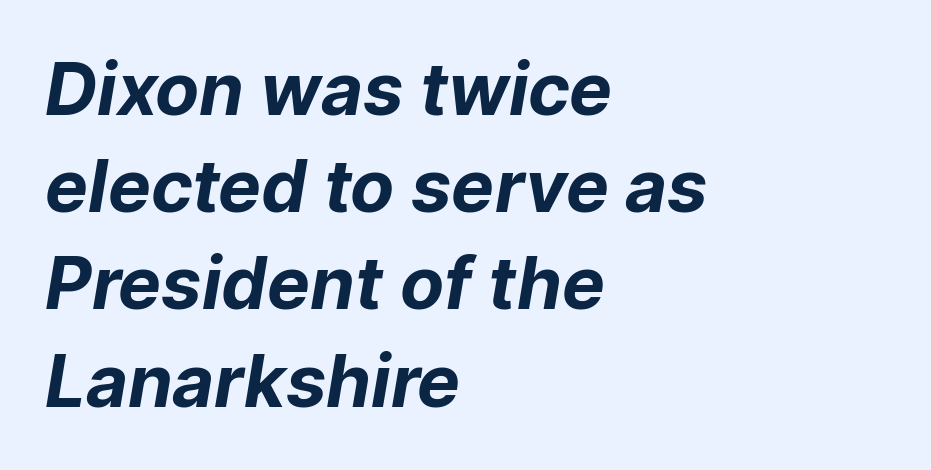
The image shows 72 px bold sans-serif type; set left-aligned, normal line spacing (1.35x), normal letter spacing, not underlined; low stroke contrast and a medium x-height.
